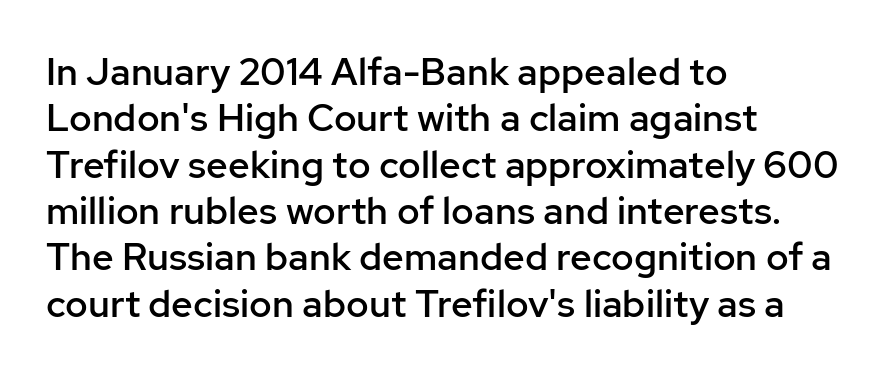
Q: Is the text bold? A: Semi-bold.
Q: Is the text italic (slanted)? A: No, it is upright.
Q: Is the typeface a serif or a sans-serif typeface? A: Sans-serif.
Q: Is the text underlined? A: No.
Q: How is the paragraph aligned? A: Left-aligned.
Q: Is the spacing between letters normal or unusually wide? A: Normal.
Q: Width (condensed, normal, or wide)? A: Normal.
Q: Stroke contrast? A: Low.
Q: x-height? A: Medium.
Q: Monospaced? A: No.
